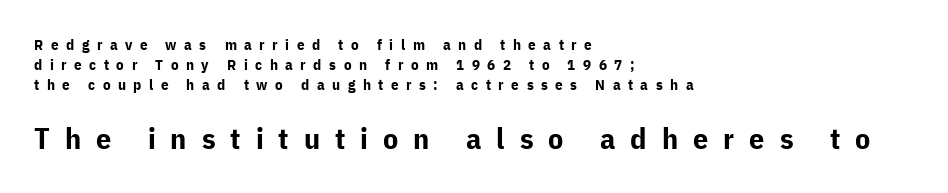
Q: Is the text bold? A: Yes.
Q: Is the text italic (slanted)? A: No, it is upright.
Q: Is the typeface a serif or a sans-serif typeface? A: Sans-serif.
Q: Is the text underlined? A: No.
Q: How is the paragraph aligned? A: Left-aligned.
Q: Is the spacing between letters normal or unusually wide? A: Unusually wide.
Q: Is the spacing between lines tight, normal or loose? A: Normal.
Q: Which block of text is set in a larger size, the first (top) or the second (bottom)? A: The second (bottom) one.
Q: Width (condensed, normal, or wide)? A: Normal.
Q: Stroke contrast? A: Low.
Q: x-height? A: Medium.
Q: Monospaced? A: No.
